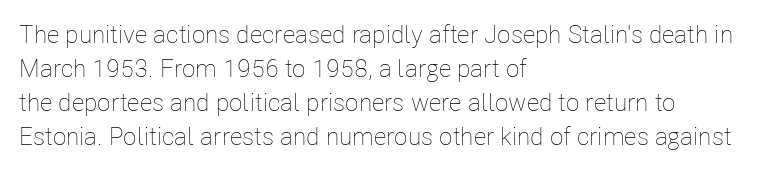
A normal amount of white space separates one row of letters from the next. Honestly, the letter spacing is just normal — you wouldn't notice it. The font's upright variant was chosen for this text. Is this a heavy cut? Hardly; it is regular or lighter. Caption: multi-line text, flush left, ragged right.
